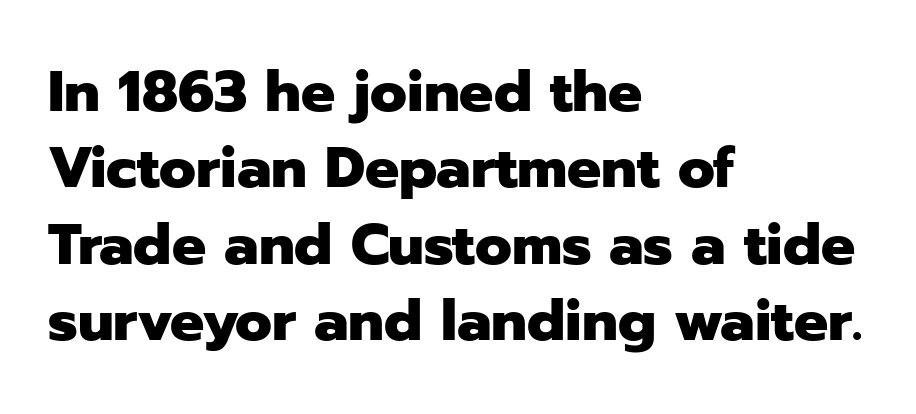
Q: Is the text bold? A: Yes.
Q: Is the text italic (slanted)? A: No, it is upright.
Q: Is the typeface a serif or a sans-serif typeface? A: Sans-serif.
Q: Is the text underlined? A: No.
Q: How is the paragraph aligned? A: Left-aligned.
Q: Is the spacing between letters normal or unusually wide? A: Normal.
Q: Is the spacing between lines tight, normal or loose? A: Normal.
Q: Width (condensed, normal, or wide)? A: Normal.
Q: Stroke contrast? A: Low.
Q: x-height? A: Medium.
Q: Monospaced? A: No.
